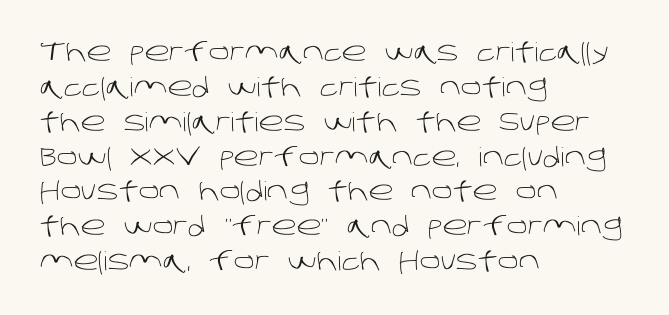
The image shows 26 px text type; set left-aligned, normal line spacing (1.34x), normal letter spacing, not underlined.
